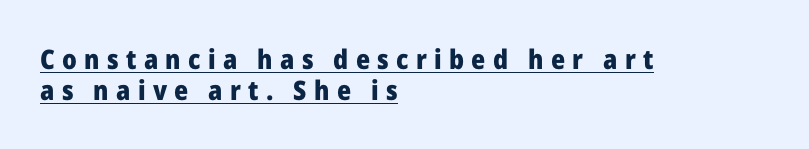
Strokes here are thick enough to call this a true bold. Each line of the rendering has a horizontal stroke beneath the glyphs. The specimen reads as upright at a glance. Caption: multi-line text, flush left, ragged right. The line texture is sparse and dotted thanks to wide tracking.
